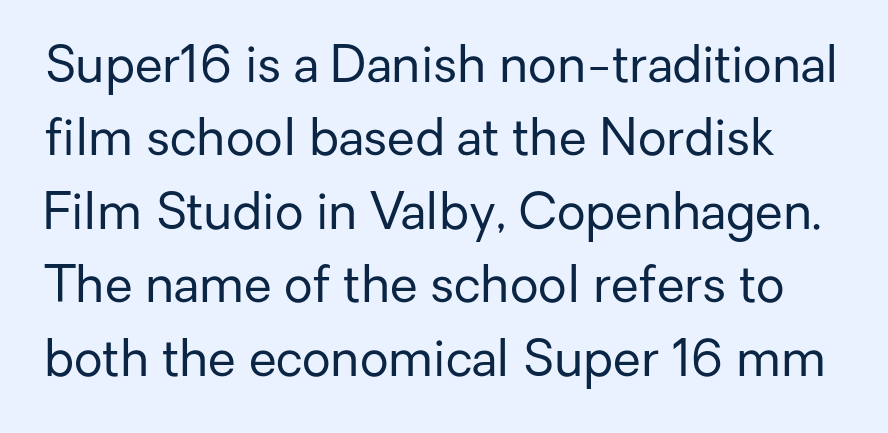
Q: Is the text bold? A: No.
Q: Is the text italic (slanted)? A: No, it is upright.
Q: Is the typeface a serif or a sans-serif typeface? A: Sans-serif.
Q: Is the text underlined? A: No.
Q: Is the spacing between letters normal or unusually wide? A: Normal.
Q: Is the spacing between lines tight, normal or loose? A: Normal.
Q: Width (condensed, normal, or wide)? A: Normal.
Q: Stroke contrast? A: Low.
Q: x-height? A: Medium.
Q: Monospaced? A: No.
